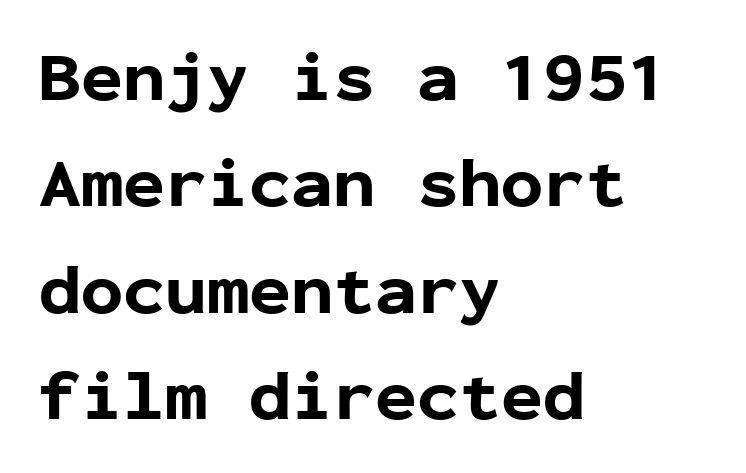
Q: Is the text bold? A: Yes.
Q: Is the text italic (slanted)? A: No, it is upright.
Q: Is the typeface a serif or a sans-serif typeface? A: Sans-serif.
Q: Is the text underlined? A: No.
Q: How is the paragraph aligned? A: Left-aligned.
Q: Is the spacing between letters normal or unusually wide? A: Normal.
Q: Is the spacing between lines tight, normal or loose? A: Normal.
Q: Width (condensed, normal, or wide)? A: Normal.
Q: Stroke contrast? A: Low.
Q: x-height? A: Medium.
Q: Monospaced? A: Yes.
